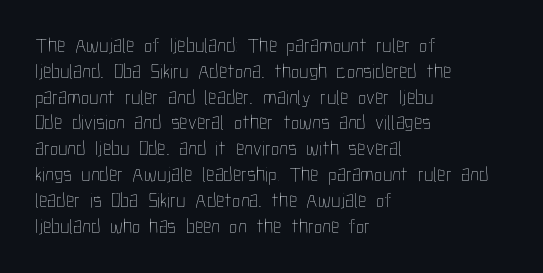
{"italic": "no", "bold": "no", "underline": "no", "align": "left", "line_spacing_ratio": 1.23, "letter_spacing": "normal", "letter_spacing_em": 0.0, "glyph_px": 21}
